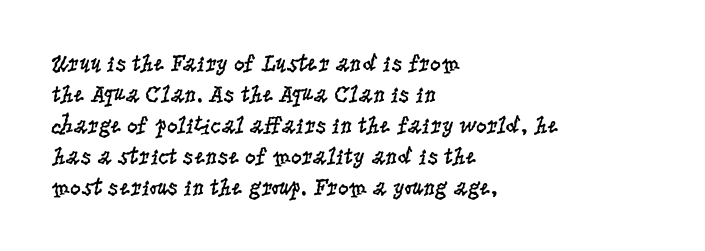
These lines keep a tight, regular rhythm from letter to letter. Notice how descenders clear the ascenders below comfortably — that's standard leading. One-word summary of the alignment: left. Nobody drew a line under any word here. The typesetting does not lean heavy: it is not bold.
